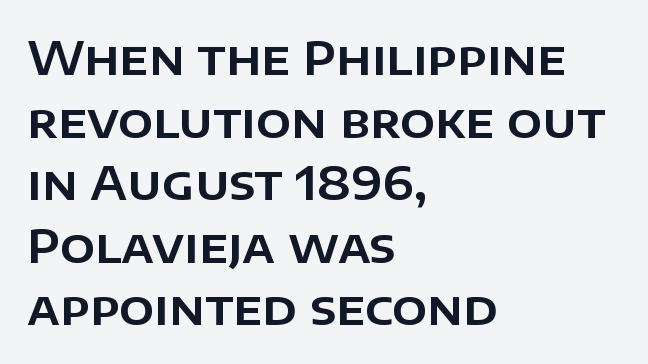
{"serif": "no", "italic": "no", "width": "normal", "stroke_contrast": "low", "x_height": "large", "monospaced": "no", "underline": "no", "align": "left", "line_spacing": "normal", "line_spacing_ratio": 1.36, "letter_spacing": "normal", "letter_spacing_em": 0.0, "glyph_px": 46}
